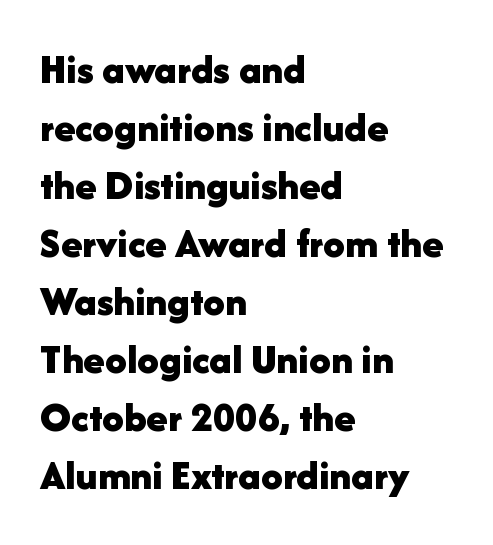
{"serif": "no", "italic": "no", "bold": "yes", "weight": "bold", "width": "normal", "stroke_contrast": "low", "x_height": "medium", "monospaced": "no", "underline": "no", "align": "left", "line_spacing": "normal", "line_spacing_ratio": 1.35, "letter_spacing": "normal", "letter_spacing_em": 0.0, "glyph_px": 43}
